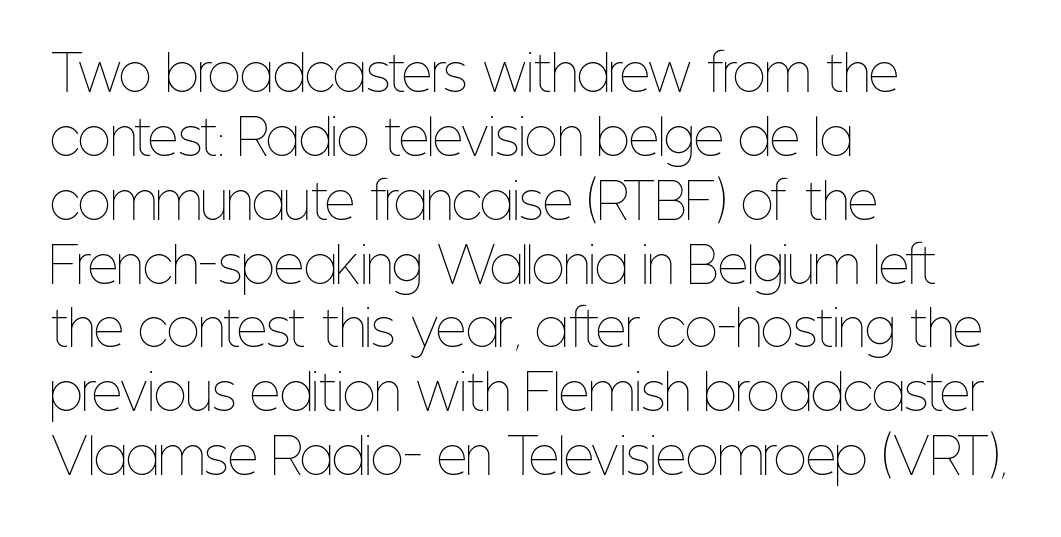
{"italic": "no", "bold": "no", "weight": "thin", "width": "condensed", "stroke_contrast": "low", "x_height": "medium", "monospaced": "no", "underline": "no", "align": "left", "line_spacing": "normal", "line_spacing_ratio": 1.33, "letter_spacing": "normal", "letter_spacing_em": 0.0, "glyph_px": 48}
